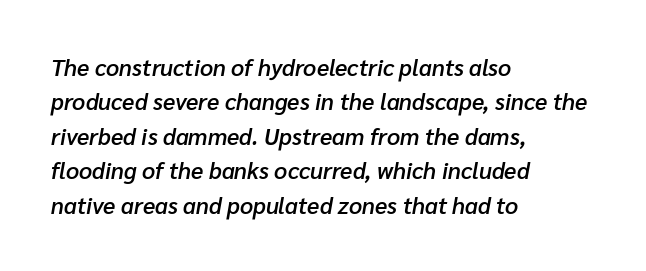
Q: Is the text bold? A: Semi-bold.
Q: Is the text italic (slanted)? A: Yes, it leans right by about 10 degrees.
Q: Is the text underlined? A: No.
Q: How is the paragraph aligned? A: Left-aligned.
Q: Is the spacing between letters normal or unusually wide? A: Normal.
Q: Is the spacing between lines tight, normal or loose? A: Normal.
